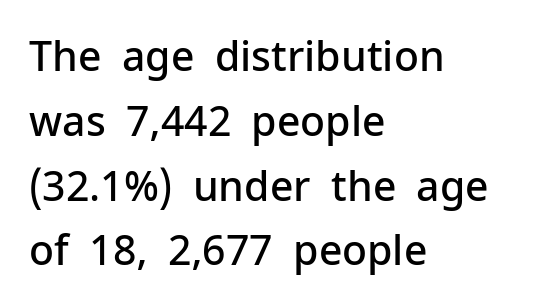
The image shows 41 px semibold sans-serif type, upright; set left-aligned, normal line spacing (1.58x), normal letter spacing, not underlined; low stroke contrast and a medium x-height.
